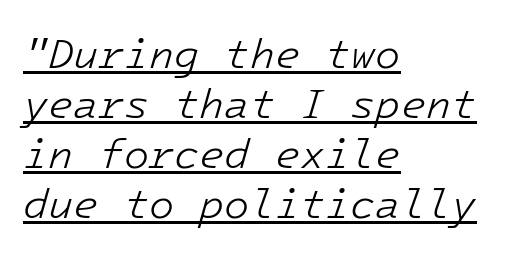
The image shows 41 px light type, italic (leaning right), monospaced; set left-aligned, line spacing 1.22x, normal letter spacing, underlined; low stroke contrast and a medium x-height.
